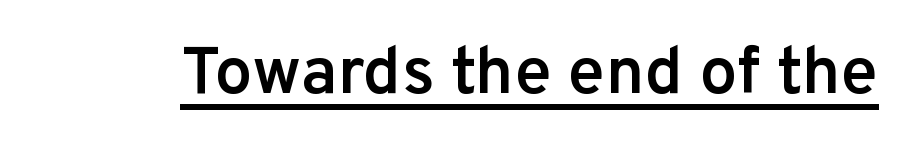
Does the type have serifs? No, each stem ends abruptly. Note the varied advance widths — an 'i' is clearly narrower than an 'm'. Designer's note — italics off, roman on. These characters rest on top of a visible drawn line.
